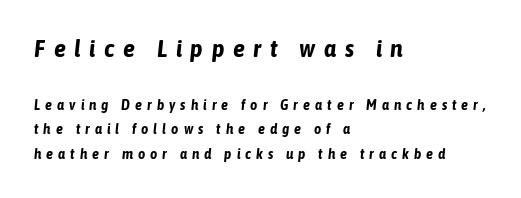
The image shows 24 px bold type, italic (leaning right); set left-aligned, line spacing 1.77x, unusually wide letter spacing (+0.36 em), not underlined; the first (top) block is 1.71x larger.
